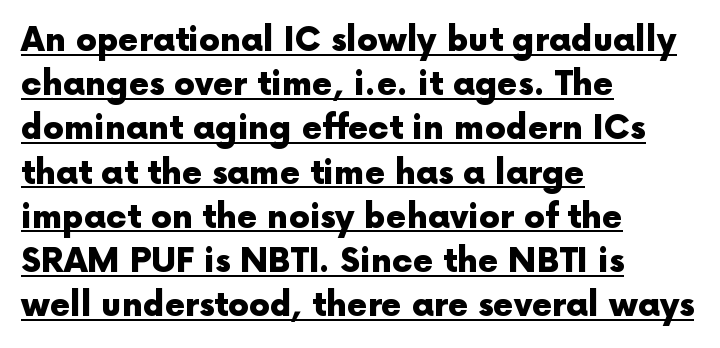
The image shows 33 px heavy sans-serif type, upright; set left-aligned, normal line spacing (1.34x), normal letter spacing, underlined; a medium x-height.
